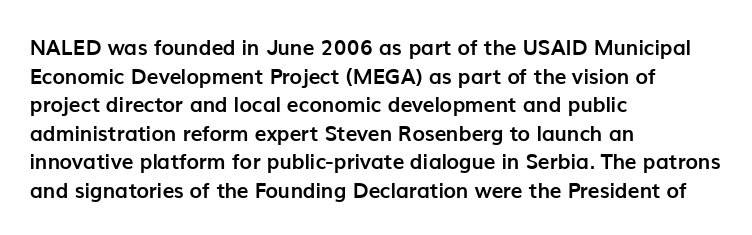
{"italic": "no", "bold": "yes", "underline": "no", "align": "left", "line_spacing": "normal", "line_spacing_ratio": 1.36, "letter_spacing": "normal", "letter_spacing_em": 0.0, "glyph_px": 21}
